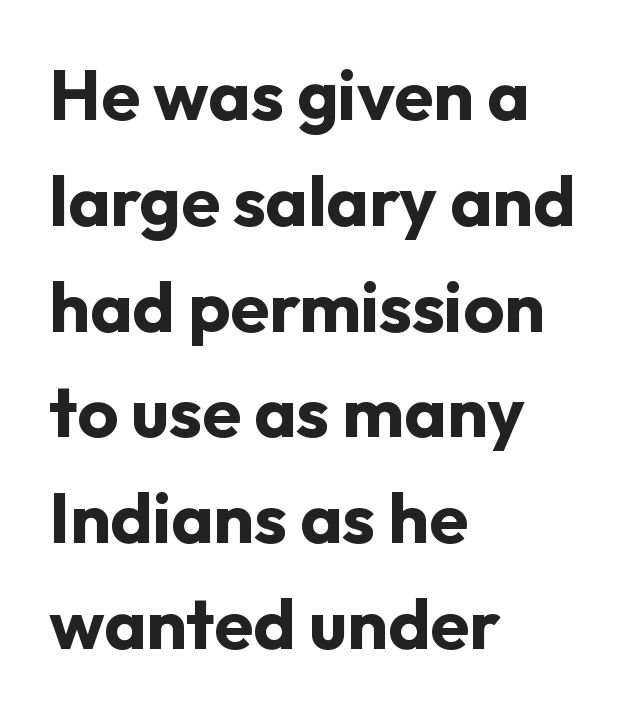
The image shows 71 px bold sans-serif type, upright; set left-aligned, normal line spacing (1.49x), normal letter spacing, not underlined; low stroke contrast and a medium x-height.
